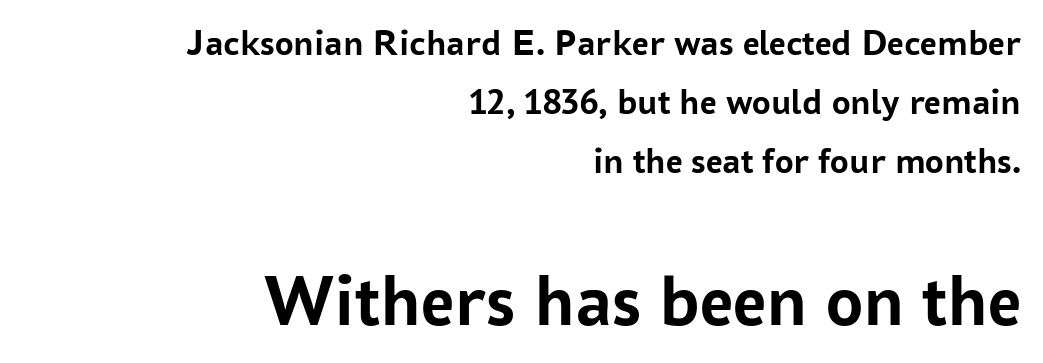
The passage shown is emphatically bold. Words float on clear page, feet unadorned. Looks like regular typesetting: each glyph gets only the width it needs. Regular leading. The emphasis by scale lands on block number two, below.
